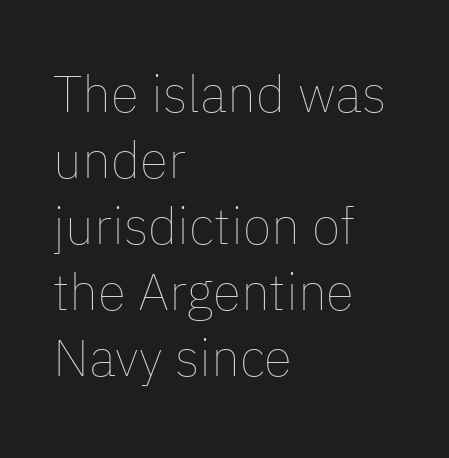
The typeface has the unassuming heft of standard copy or less. Leftover space on each line is placed entirely after the last word. The space between consecutive lines is moderate. No italicization has been applied; the sample stays upright. The rendering uses natural spacing where letterforms have individual widths.
